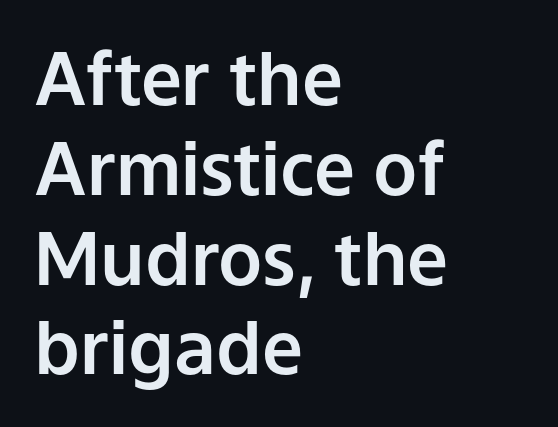
{"serif": "no", "italic": "no", "width": "normal", "stroke_contrast": "low", "x_height": "medium", "monospaced": "no", "underline": "no", "align": "left", "line_spacing_ratio": 1.23, "letter_spacing": "normal", "letter_spacing_em": 0.0, "glyph_px": 73}
